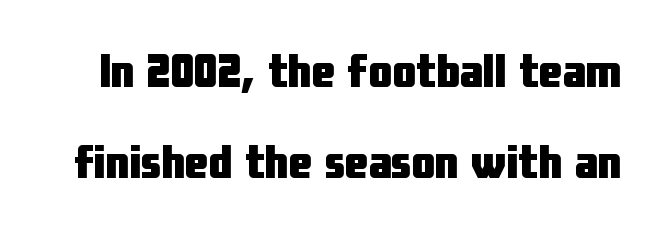
Q: Is the text bold? A: Yes.
Q: Is the text italic (slanted)? A: No, it is upright.
Q: Is the typeface a serif or a sans-serif typeface? A: Sans-serif.
Q: Is the text underlined? A: No.
Q: Is the spacing between letters normal or unusually wide? A: Normal.
Q: Is the spacing between lines tight, normal or loose? A: Loose.
Q: Width (condensed, normal, or wide)? A: Condensed.
Q: Stroke contrast? A: Low.
Q: x-height? A: Medium.
Q: Monospaced? A: No.
